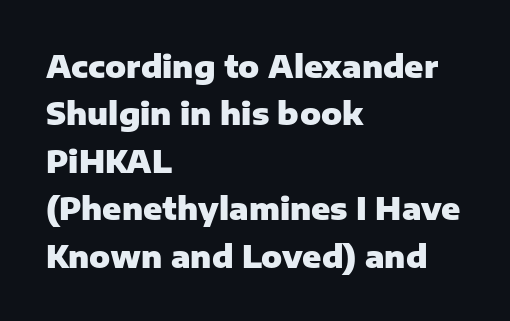
Notice how thick the strokes are: this is what a full bold looks like. How are the letters spaced? Ordinarily, with no added tracking. A roman cut, with each character standing at attention. Reading down the column, the eye jumps a familiar distance to each next line.
